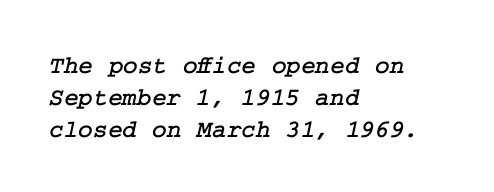
Q: Is the text underlined? A: No.
Q: How is the paragraph aligned? A: Left-aligned.
Q: Is the spacing between letters normal or unusually wide? A: Normal.
Q: Is the spacing between lines tight, normal or loose? A: Normal.
